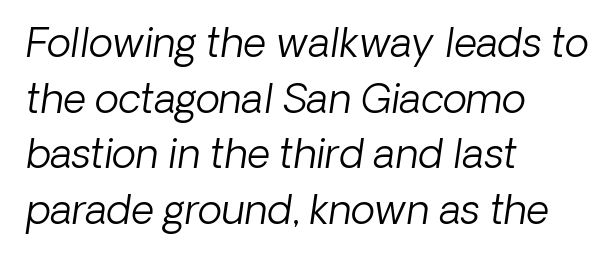
Q: Is the text bold? A: No.
Q: Is the text italic (slanted)? A: Yes, it leans right by about 8 degrees.
Q: Is the text underlined? A: No.
Q: How is the paragraph aligned? A: Left-aligned.
Q: Is the spacing between letters normal or unusually wide? A: Normal.
Q: Is the spacing between lines tight, normal or loose? A: Normal.
Q: Width (condensed, normal, or wide)? A: Normal.
Q: Stroke contrast? A: Low.
Q: x-height? A: Medium.
Q: Monospaced? A: No.
